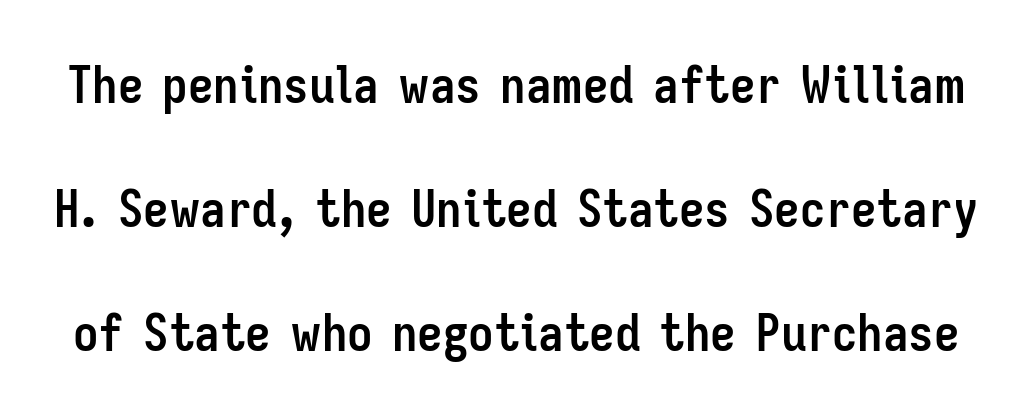
{"serif": "no", "italic": "no", "bold": "yes", "weight": "semibold", "width": "condensed", "stroke_contrast": "low", "x_height": "medium", "monospaced": "no", "underline": "no", "line_spacing": "loose", "line_spacing_ratio": 2.43, "letter_spacing": "normal", "letter_spacing_em": 0.0, "glyph_px": 51}
